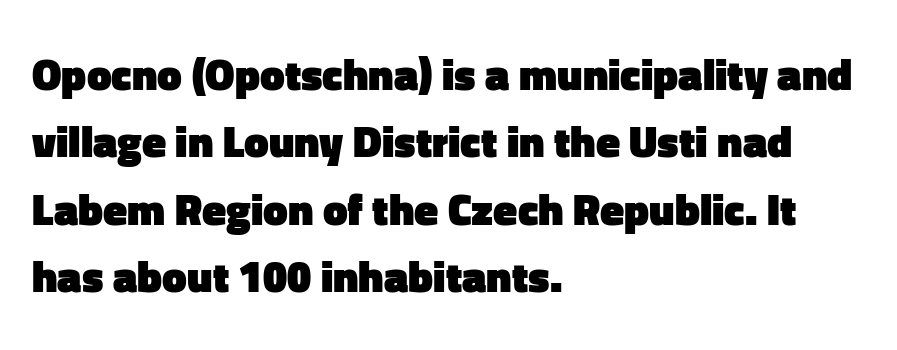
Weight: bold. Interline gaps are of average width in this sample. Students, note that the glyphs here touch the page at normal intervals. This sample uses a sans-serif face. Underlining? Definitely not there.
